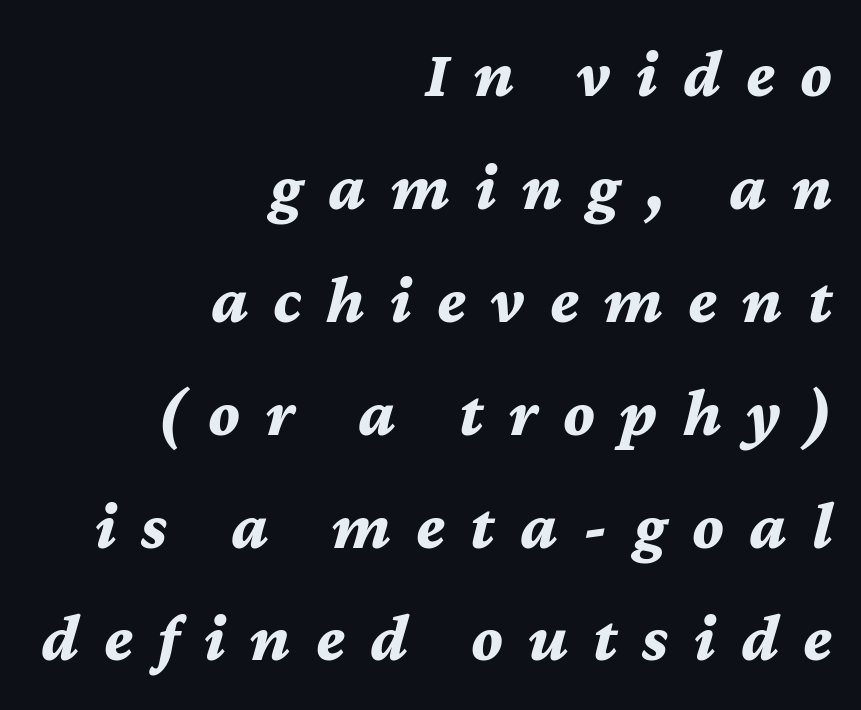
Tracking value appears strongly positive — letters spread wide. Only glyphs here, with clear space below each row. The space between consecutive lines is moderate. Right-aligned paragraph, ragged on the left. This sample has the flowing, uneven cadence of proportional lettering. I'd describe the lettering as bold — thick and assertive.
